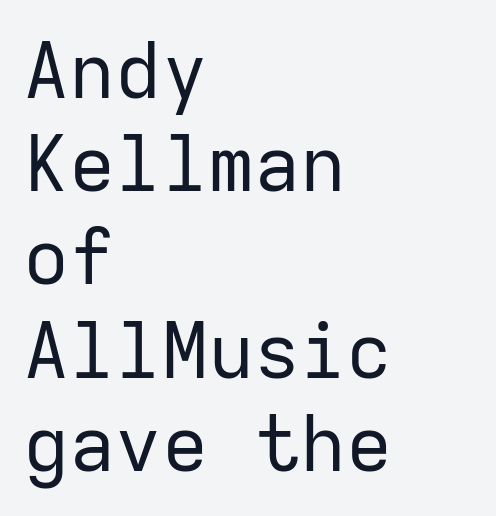
Each stroke keeps to a modest, everyday thickness or less. Note the uniform advance width — an 'i' takes as much space as an 'm'. The letters stand straight up with perfectly vertical stems. Caption: multi-line text, flush left, ragged right.
